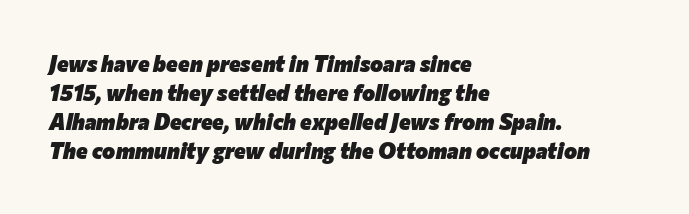
The image shows 22 px bold type, italic (leaning right); set left-aligned, normal line spacing (1.32x), normal letter spacing, not underlined.
